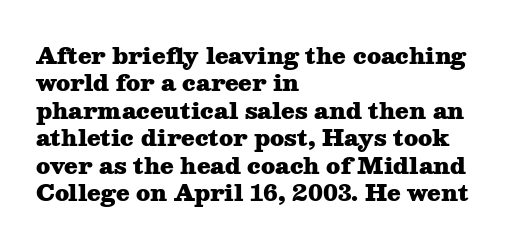
Q: Is the text bold? A: Yes.
Q: Is the text italic (slanted)? A: No, it is upright.
Q: Is the text underlined? A: No.
Q: How is the paragraph aligned? A: Left-aligned.
Q: Is the spacing between letters normal or unusually wide? A: Normal.
Q: Is the spacing between lines tight, normal or loose? A: Normal.
